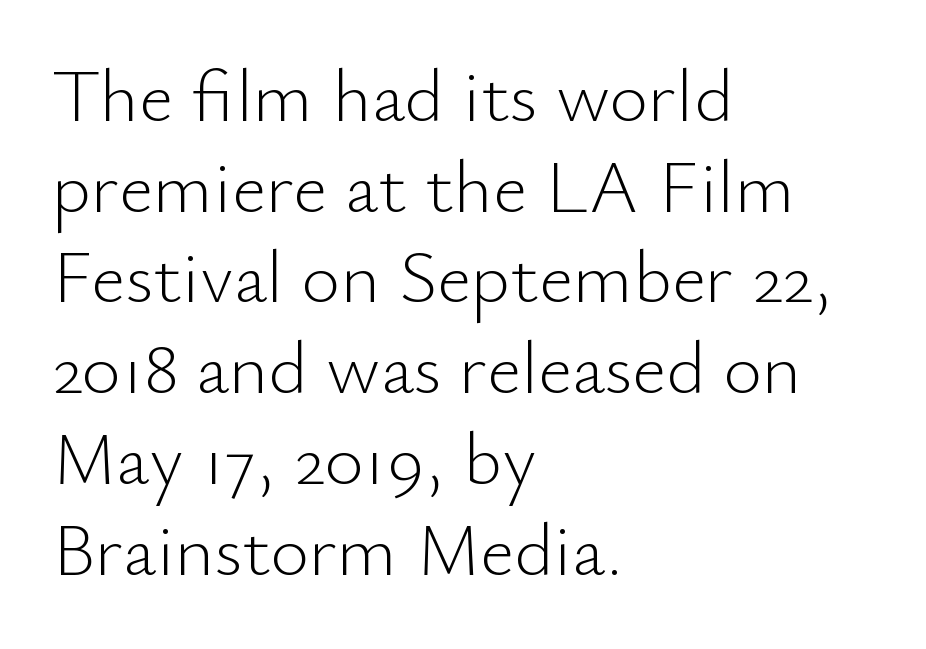
The image shows 75 px light sans-serif type, upright; set left-aligned, line spacing 1.21x, normal letter spacing, not underlined; low stroke contrast and a small x-height.
